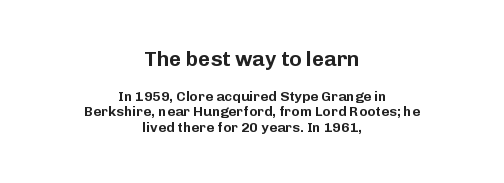
Q: Is the text italic (slanted)? A: No, it is upright.
Q: Is the text underlined? A: No.
Q: How is the paragraph aligned? A: Centered.
Q: Is the spacing between letters normal or unusually wide? A: Normal.
Q: Is the spacing between lines tight, normal or loose? A: Tight.
Q: Which block of text is set in a larger size, the first (top) or the second (bottom)? A: The first (top) one.
